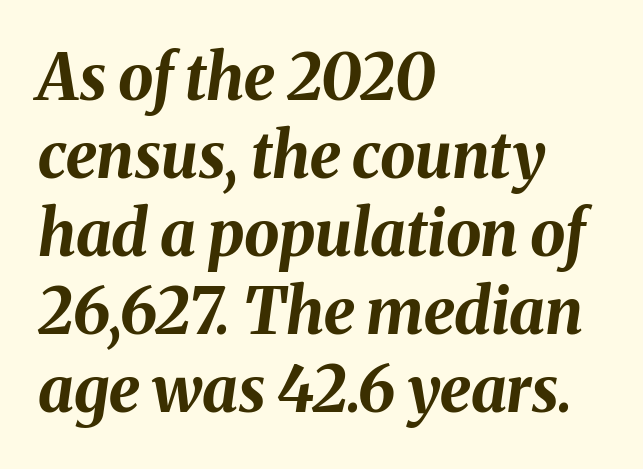
Q: Is the text bold? A: Yes.
Q: Is the text italic (slanted)? A: Yes, it leans right by about 8 degrees.
Q: Is the text underlined? A: No.
Q: How is the paragraph aligned? A: Left-aligned.
Q: Is the spacing between letters normal or unusually wide? A: Normal.
Q: Width (condensed, normal, or wide)? A: Normal.
Q: Stroke contrast? A: Medium.
Q: x-height? A: Medium.
Q: Monospaced? A: No.
